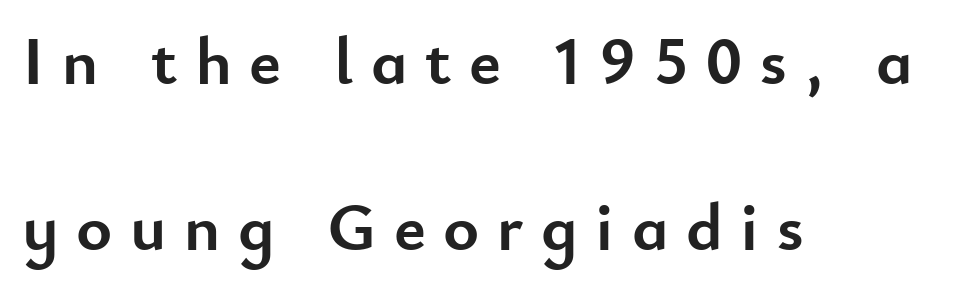
The words here are not underlined. Chunky letters — that's bold for sure. Does the lettering tilt? It doesn't — this is upright. Layout note: lines flush left. The block of text is sparse from top to bottom, with ample space between rows. The type family on display is of the sans-serif kind.
